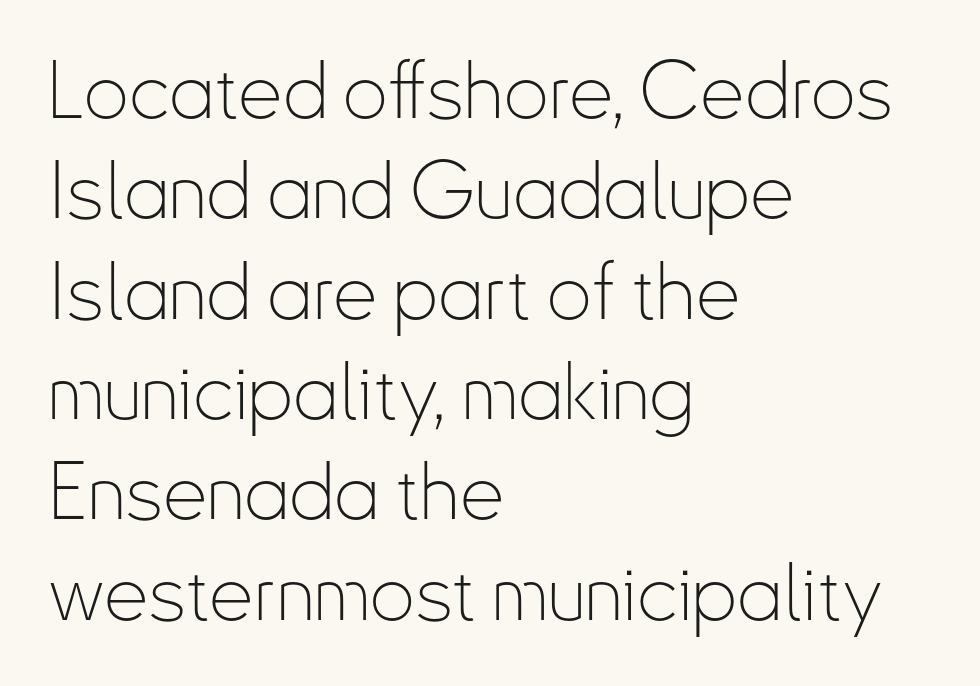
{"serif": "no", "italic": "no", "bold": "no", "weight": "thin", "width": "condensed", "stroke_contrast": "low", "x_height": "small", "monospaced": "no", "underline": "no", "align": "left", "line_spacing": "normal", "line_spacing_ratio": 1.27, "letter_spacing": "normal", "letter_spacing_em": 0.0, "glyph_px": 79}
